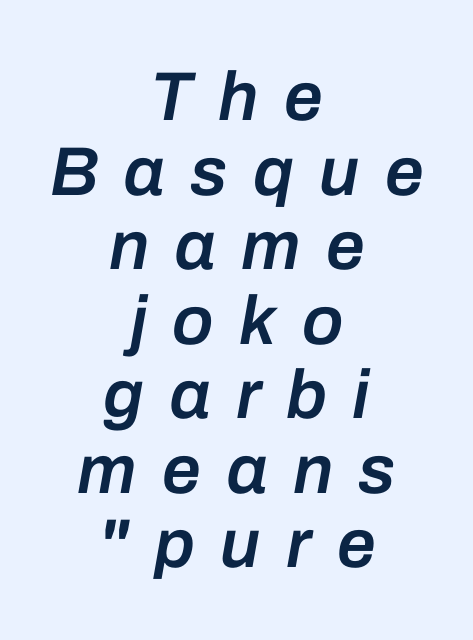
Honestly, the letter spacing is so wide it's the main thing you notice. Varying glyph widths throughout — classic text-font behaviour. The passage shown stacks its lines with hardly any gap. Every character sits at an angle, as italics do. Its strokes are somewhat broadened, the hallmark of semibold type.
